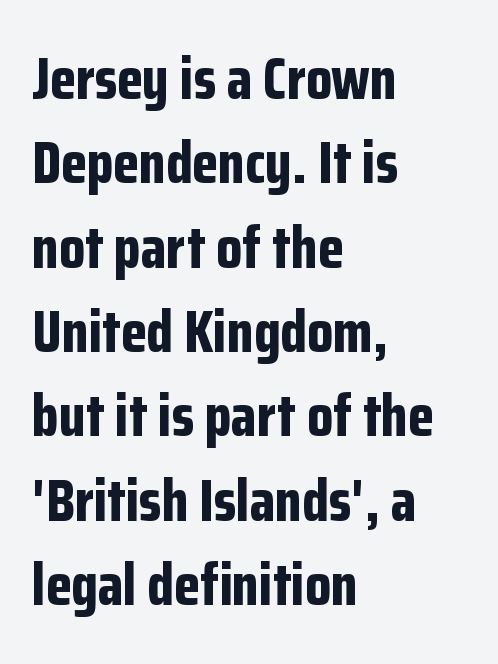
The image shows 59 px bold, condensed sans-serif type, upright; set left-aligned, normal line spacing (1.43x), normal letter spacing, not underlined; low stroke contrast and a medium x-height.
